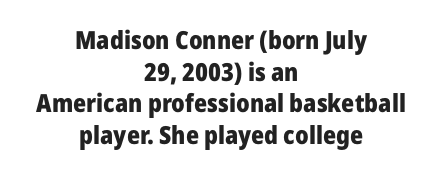
The image shows 25 px bold type, upright; set centered, normal line spacing (1.27x), normal letter spacing, not underlined.
